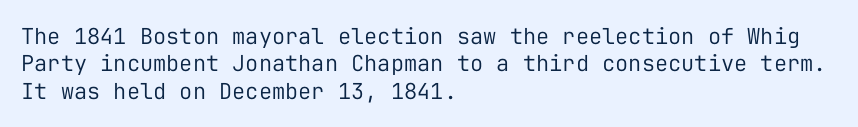
{"italic": "no", "bold": "no", "underline": "no", "align": "left", "line_spacing": "normal", "line_spacing_ratio": 1.25, "letter_spacing": "normal", "letter_spacing_em": 0.0, "glyph_px": 22}
